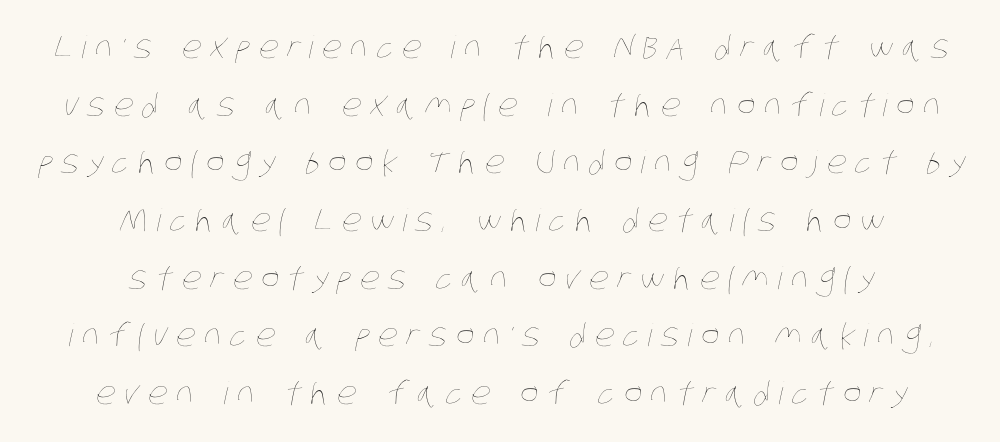
{"bold": "no", "weight": "thin", "width": "condensed", "stroke_contrast": "low", "x_height": "large", "monospaced": "no", "underline": "no", "align": "center", "line_spacing_ratio": 1.86, "letter_spacing": "wide", "letter_spacing_em": 0.28, "glyph_px": 31}
